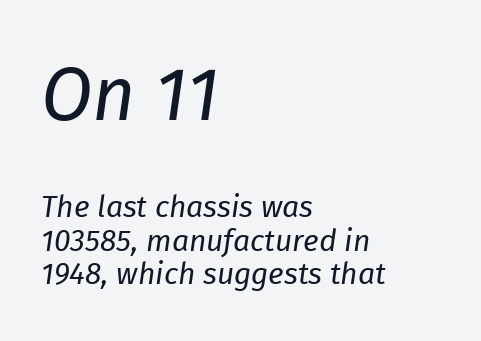
{"italic": "yes", "lean": "right", "slant_degrees": 8, "bold": "no", "weight": "regular", "width": "normal", "stroke_contrast": "low", "x_height": "medium", "monospaced": "no", "underline": "no", "align": "left", "line_spacing": "tight", "line_spacing_ratio": 1.12, "letter_spacing": "normal", "letter_spacing_em": 0.0, "larger_block": "first", "size_ratio": 2.5, "glyph_px": 75}
